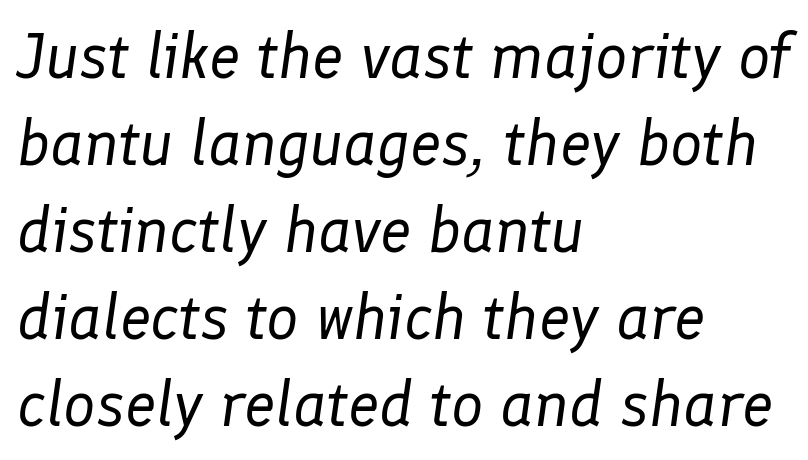
The image shows 64 px regular-weight type, italic (leaning right); set left-aligned, normal line spacing (1.36x), normal letter spacing, not underlined; low stroke contrast and a medium x-height.
